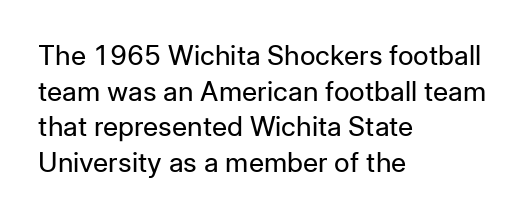
Notice how descenders clear the ascenders below comfortably — that's standard leading. Rule under the text: the space is simply empty. This rendering uses left alignment, leaving the right contour irregular. The type sits square on the baseline with zero lean. The font sits on the lighter half of the weight spectrum, regular included. The gaps between neighbouring characters are ordinary and unremarkable.
